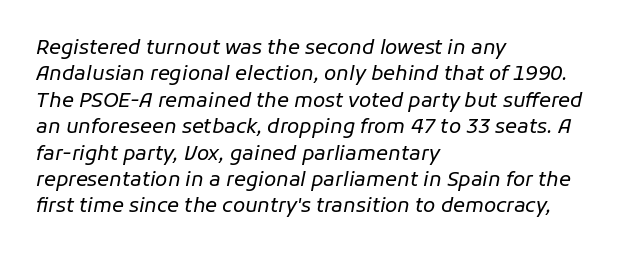
{"italic": "yes", "lean": "right", "slant_degrees": 11, "bold": "no", "underline": "no", "align": "left", "line_spacing": "normal", "line_spacing_ratio": 1.32, "letter_spacing": "normal", "letter_spacing_em": 0.0, "glyph_px": 20}
